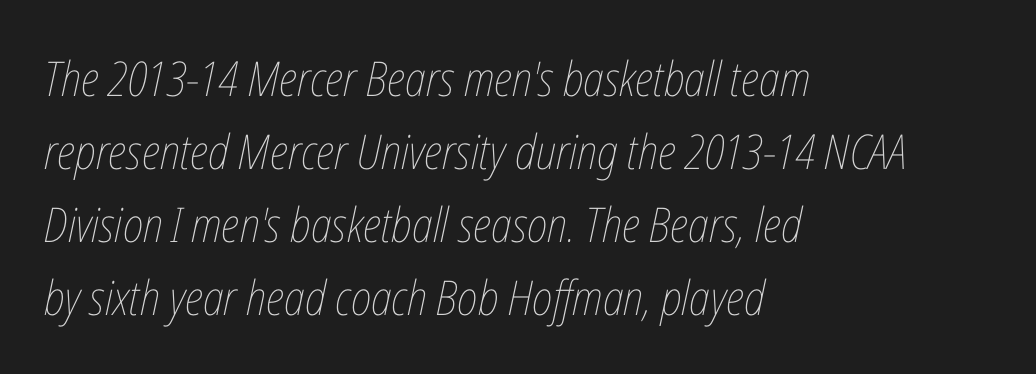
{"italic": "yes", "lean": "right", "slant_degrees": 12, "bold": "no", "weight": "thin", "width": "condensed", "stroke_contrast": "low", "x_height": "medium", "monospaced": "no", "underline": "no", "align": "left", "line_spacing": "normal", "line_spacing_ratio": 1.52, "letter_spacing": "normal", "letter_spacing_em": 0.0, "glyph_px": 48}
